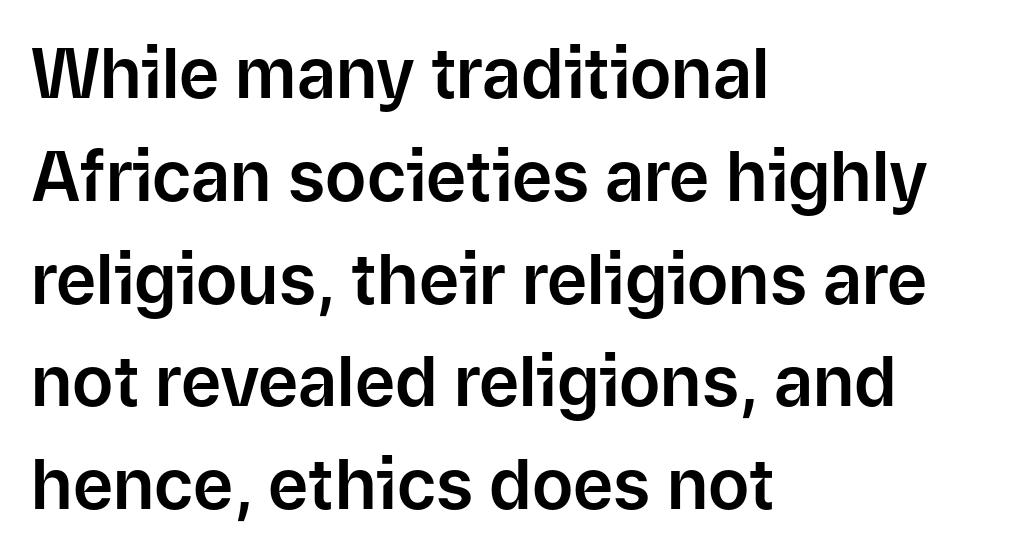
Style check: upright. You could not count columns in this text — the font is proportionally spaced. A normal amount of white space separates one row of letters from the next. Observe the absence of serifs on each vertical stroke in this sample.
